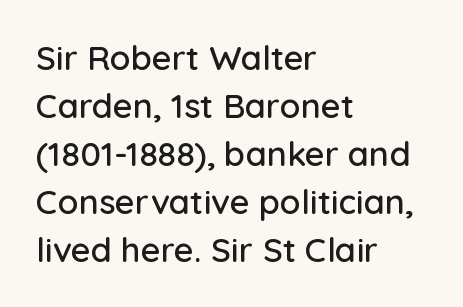
Do the characters align in a grid? No, the font is proportional. Tracking here is standard; glyphs follow each other at the usual distance. Type without underlining. Font category for this specimen: sans-serif. A student would call this left alignment; a typographer would say flush left, rag right.
